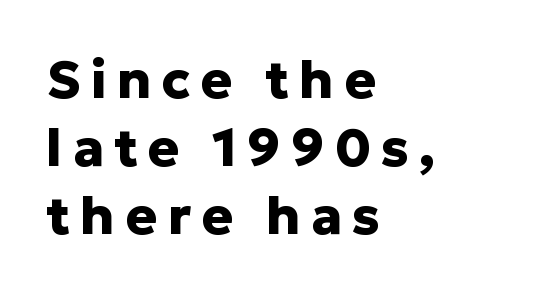
Q: Is the text bold? A: Yes.
Q: Is the text italic (slanted)? A: No, it is upright.
Q: Is the typeface a serif or a sans-serif typeface? A: Sans-serif.
Q: Is the text underlined? A: No.
Q: How is the paragraph aligned? A: Left-aligned.
Q: Is the spacing between lines tight, normal or loose? A: Normal.
Q: Width (condensed, normal, or wide)? A: Normal.
Q: Stroke contrast? A: Low.
Q: x-height? A: Medium.
Q: Monospaced? A: No.
